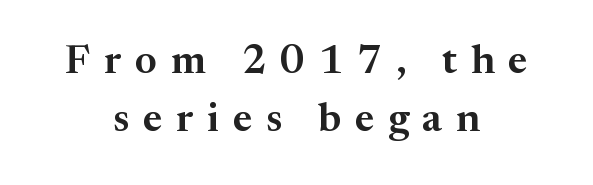
Q: Is the text italic (slanted)? A: No, it is upright.
Q: Is the typeface a serif or a sans-serif typeface? A: Serif.
Q: Is the text underlined? A: No.
Q: How is the paragraph aligned? A: Centered.
Q: Is the spacing between letters normal or unusually wide? A: Unusually wide.
Q: Is the spacing between lines tight, normal or loose? A: Normal.
Q: Width (condensed, normal, or wide)? A: Normal.
Q: Stroke contrast? A: Medium.
Q: x-height? A: Medium.
Q: Monospaced? A: No.
